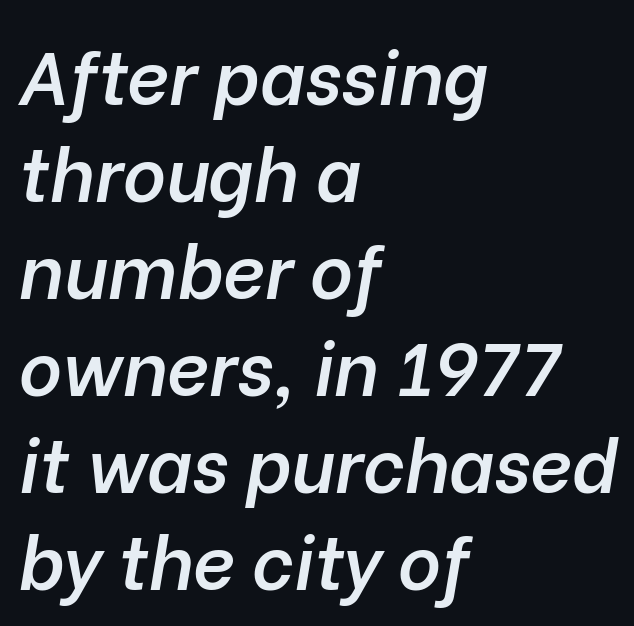
{"italic": "yes", "lean": "right", "slant_degrees": 10, "bold": "semi", "weight": "semibold", "width": "normal", "stroke_contrast": "low", "x_height": "medium", "monospaced": "no", "underline": "no", "align": "left", "line_spacing": "normal", "line_spacing_ratio": 1.31, "letter_spacing": "normal", "letter_spacing_em": 0.0, "glyph_px": 74}
